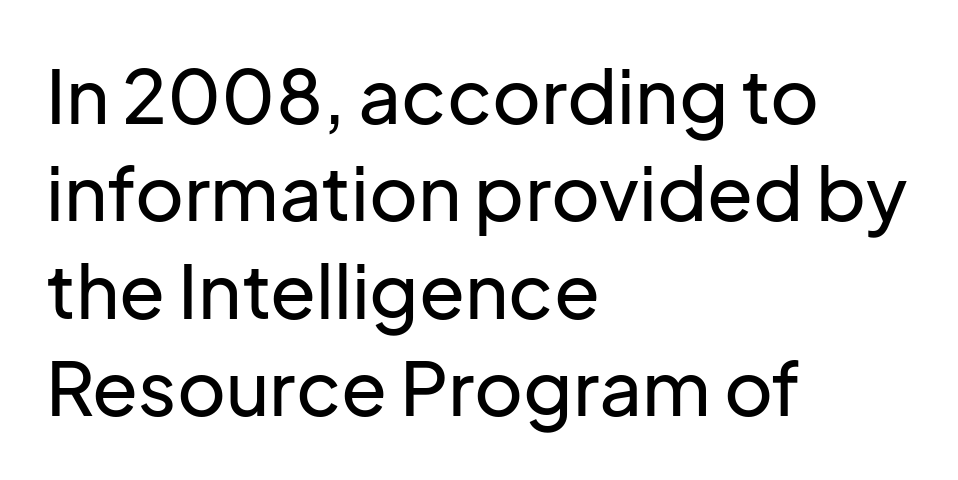
Q: Is the text italic (slanted)? A: No, it is upright.
Q: Is the typeface a serif or a sans-serif typeface? A: Sans-serif.
Q: Is the text underlined? A: No.
Q: How is the paragraph aligned? A: Left-aligned.
Q: Is the spacing between letters normal or unusually wide? A: Normal.
Q: Is the spacing between lines tight, normal or loose? A: Normal.
Q: Width (condensed, normal, or wide)? A: Normal.
Q: Stroke contrast? A: Low.
Q: x-height? A: Medium.
Q: Monospaced? A: No.
